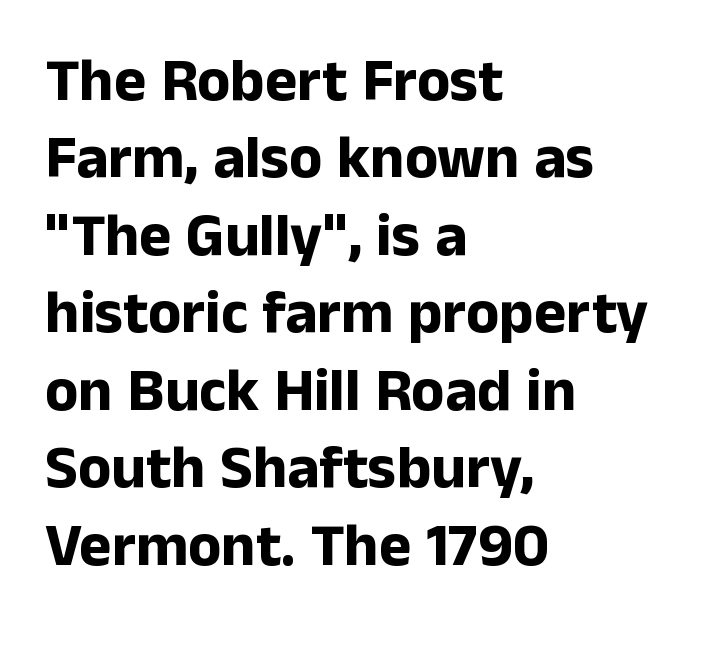
The image shows 61 px bold sans-serif type, upright; set left-aligned, normal line spacing (1.27x), normal letter spacing, not underlined; low stroke contrast and a medium x-height.
